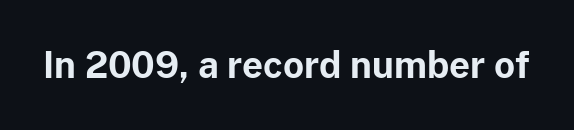
{"serif": "no", "italic": "no", "bold": "yes", "weight": "bold", "width": "normal", "stroke_contrast": "low", "x_height": "medium", "monospaced": "no", "underline": "no", "letter_spacing": "normal", "letter_spacing_em": 0.0, "glyph_px": 36}
